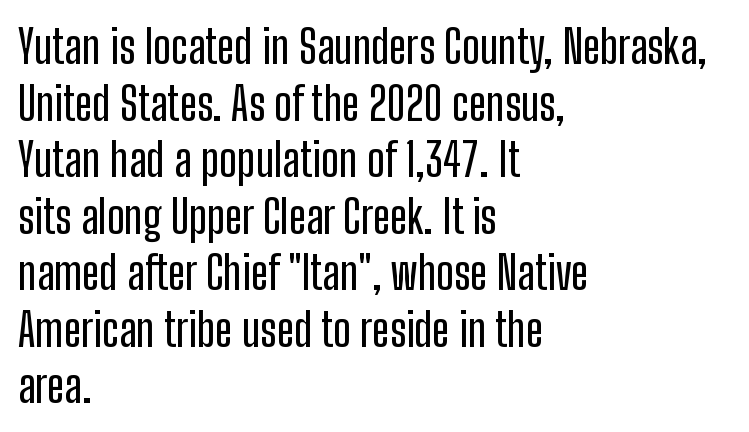
Q: Is the text italic (slanted)? A: No, it is upright.
Q: Is the typeface a serif or a sans-serif typeface? A: Sans-serif.
Q: Is the text underlined? A: No.
Q: How is the paragraph aligned? A: Left-aligned.
Q: Is the spacing between letters normal or unusually wide? A: Normal.
Q: Width (condensed, normal, or wide)? A: Condensed.
Q: Stroke contrast? A: Low.
Q: x-height? A: Medium.
Q: Monospaced? A: No.
